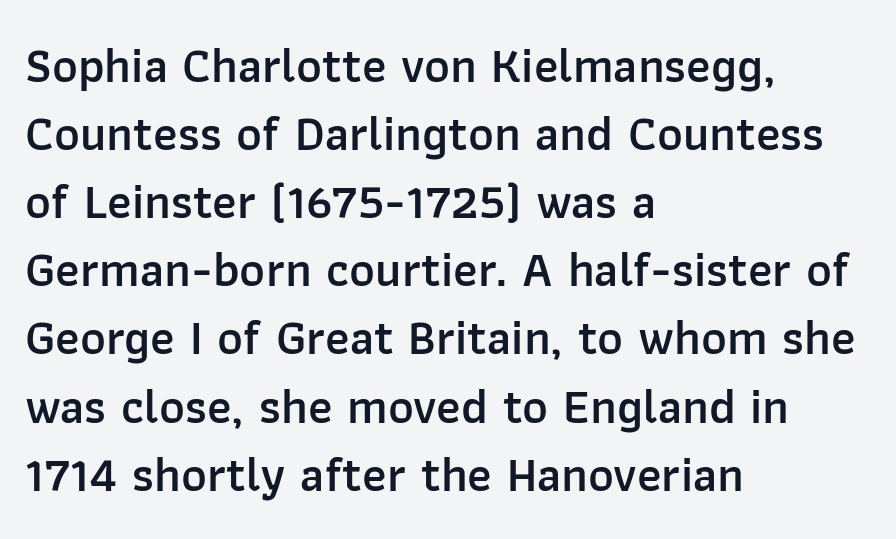
{"serif": "no", "italic": "no", "bold": "semi", "weight": "semibold", "width": "normal", "stroke_contrast": "low", "x_height": "medium", "monospaced": "no", "underline": "no", "align": "left", "line_spacing": "normal", "line_spacing_ratio": 1.39, "letter_spacing": "normal", "letter_spacing_em": 0.0, "glyph_px": 49}
